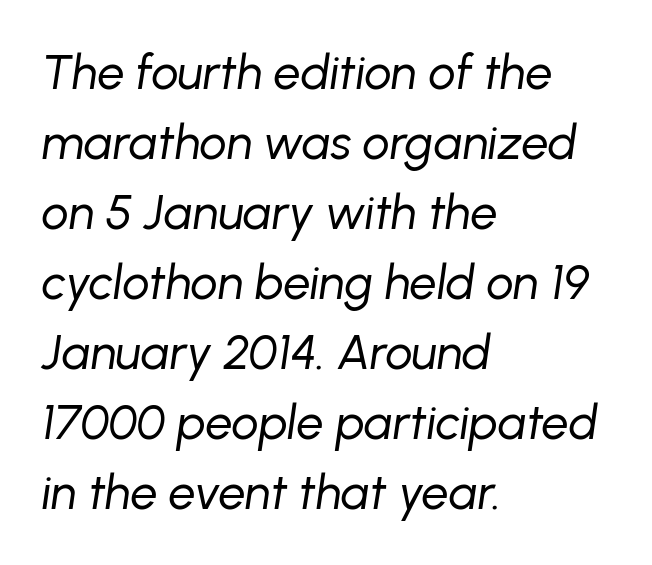
These lines stack with their left ends in a neat column. Unbolded letterforms with no extra heft. Decoration check: the copy has no underline. Would a proofreader flag this as italicized? Yes. Think of a printed novel: that variable character pitch is what you see here. A typesetter would call this zero additional tracking.
